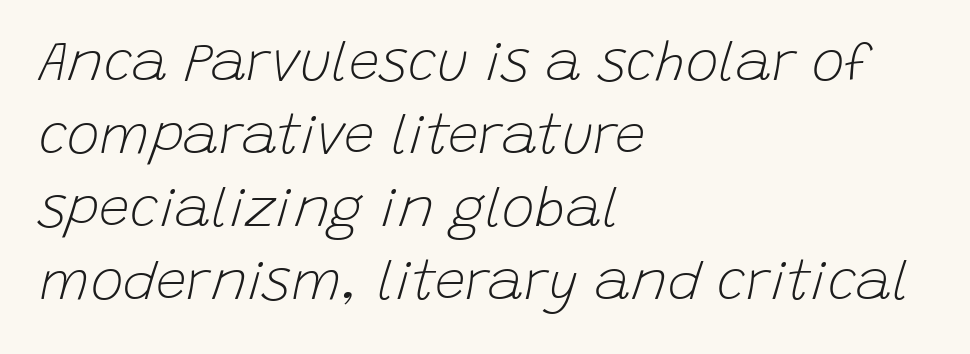
Q: Is the text bold? A: No.
Q: Is the text italic (slanted)? A: Yes, it leans right by about 15 degrees.
Q: Is the text underlined? A: No.
Q: How is the paragraph aligned? A: Left-aligned.
Q: Is the spacing between letters normal or unusually wide? A: Normal.
Q: Is the spacing between lines tight, normal or loose? A: Normal.
Q: Width (condensed, normal, or wide)? A: Normal.
Q: Stroke contrast? A: Low.
Q: x-height? A: Large.
Q: Monospaced? A: No.
